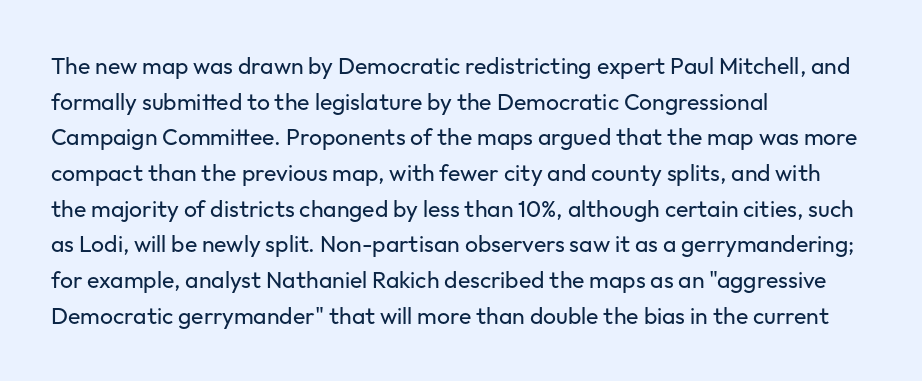
{"italic": "no", "bold": "no", "underline": "no", "align": "left", "line_spacing": "normal", "line_spacing_ratio": 1.55, "letter_spacing": "normal", "letter_spacing_em": 0.0, "glyph_px": 23}
